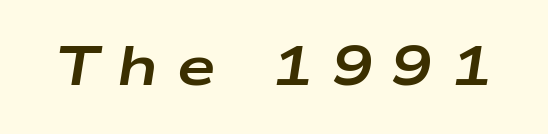
The image shows 55 px bold, wide type, italic (leaning right); set unusually wide letter spacing (+0.34 em), not underlined; low stroke contrast and a medium x-height.
